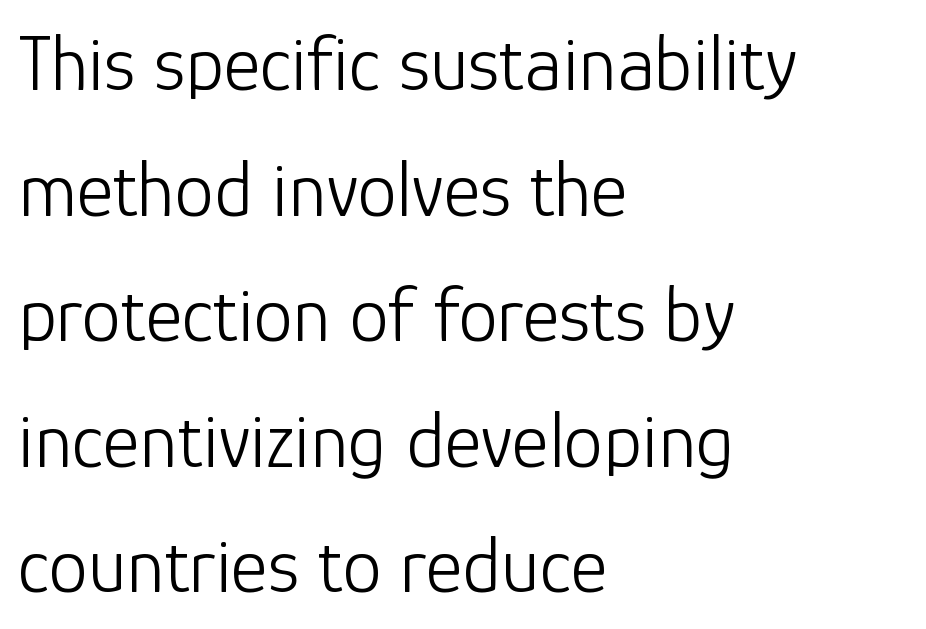
{"serif": "no", "italic": "no", "bold": "no", "weight": "light", "width": "normal", "stroke_contrast": "low", "x_height": "medium", "monospaced": "no", "underline": "no", "align": "left", "line_spacing": "normal", "line_spacing_ratio": 1.59, "letter_spacing": "normal", "letter_spacing_em": 0.0, "glyph_px": 79}
